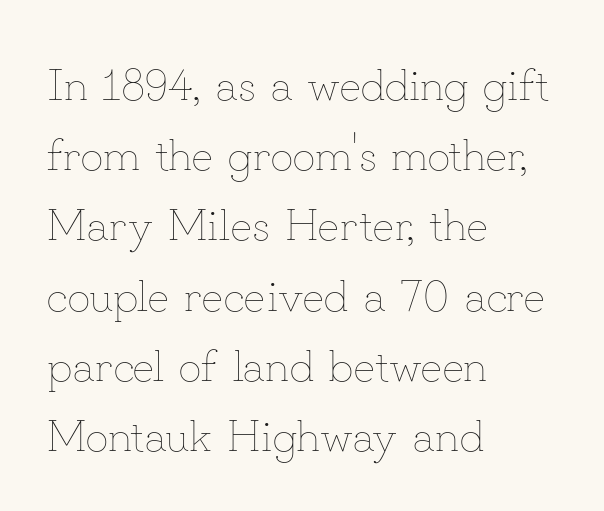
The gap between lines stays unmarked. The typeface has the unassuming heft of standard copy or less. Vertical strokes here are truly vertical. The gaps between neighbouring characters are ordinary and unremarkable.
